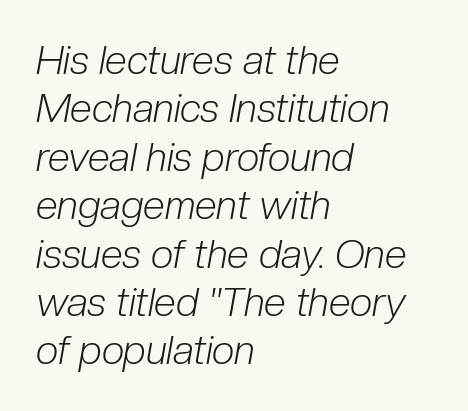
The image shows 40 px light, condensed type, italic (leaning right); set left-aligned, line spacing 1.21x, normal letter spacing, not underlined; low stroke contrast and a medium x-height.
